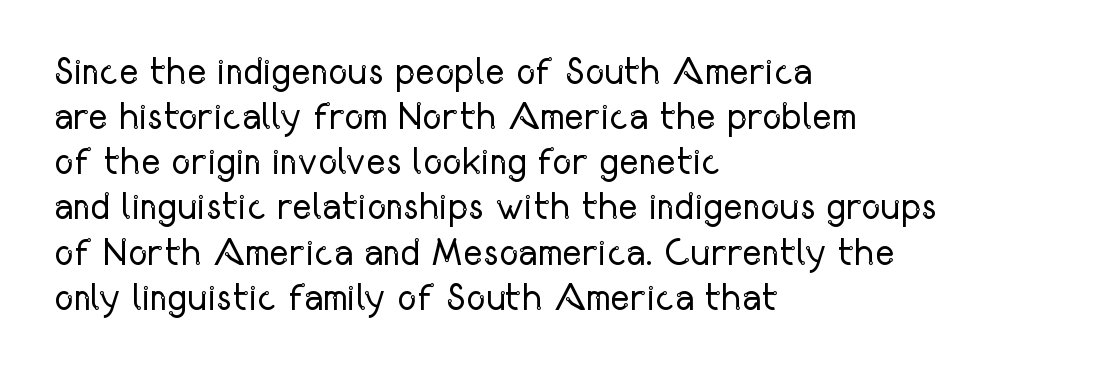
This rendering uses left alignment, leaving the right contour irregular. The gap between lines stays unmarked. These lines are rendered in a variable-pitch font. Weight class: somewhere from thin through regular.
